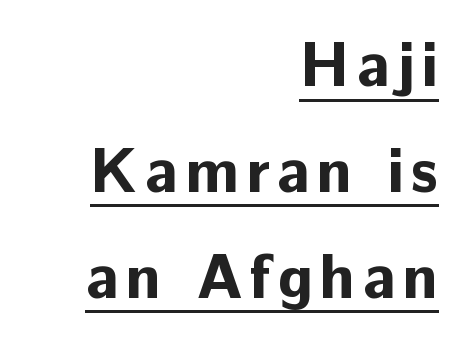
The image shows 63 px bold sans-serif type, upright; set right-aligned, normal line spacing (1.68x), underlined; low stroke contrast and a medium x-height.
